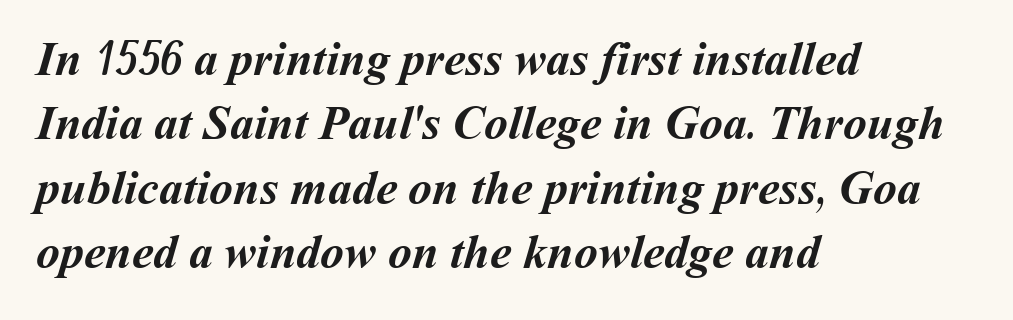
The image shows 48 px semibold type; set left-aligned, normal line spacing (1.34x), normal letter spacing, not underlined; medium stroke contrast and a medium x-height.
